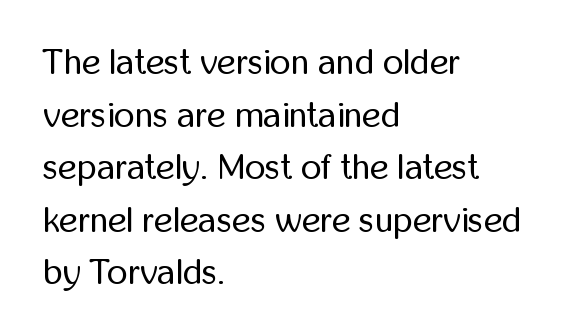
This sample uses plain, unmodified letter spacing. No word sits above an underline. Line beginnings align vertically; line endings do not. The letters stand upright; this is a roman face.
